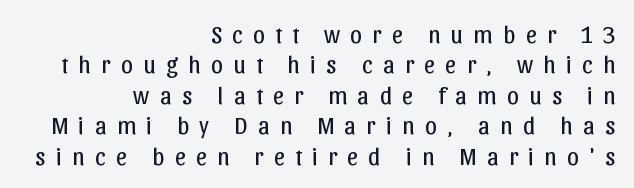
{"italic": "no", "bold": "no", "underline": "no", "align": "right", "line_spacing": "normal", "line_spacing_ratio": 1.27, "letter_spacing": "wide", "letter_spacing_em": 0.43, "glyph_px": 24}
